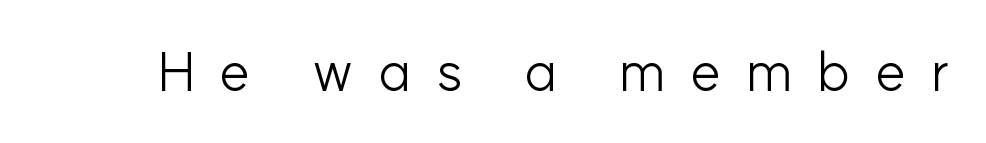
This sample has the flowing, uneven cadence of proportional lettering. You can tell from the bare stems that sans-serif type was used. Substantial extra tracking has been applied to these lines. Clear beneath every line of the passage. Stems here are at most as thick as an everyday book face. Italic: no, the glyphs are upright roman.
